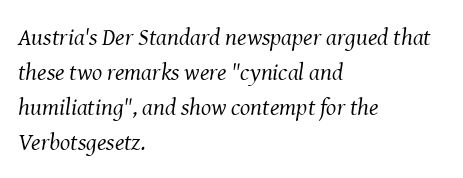
The image shows 24 px text type, italic (leaning right); set left-aligned, normal line spacing (1.46x), normal letter spacing, not underlined.
